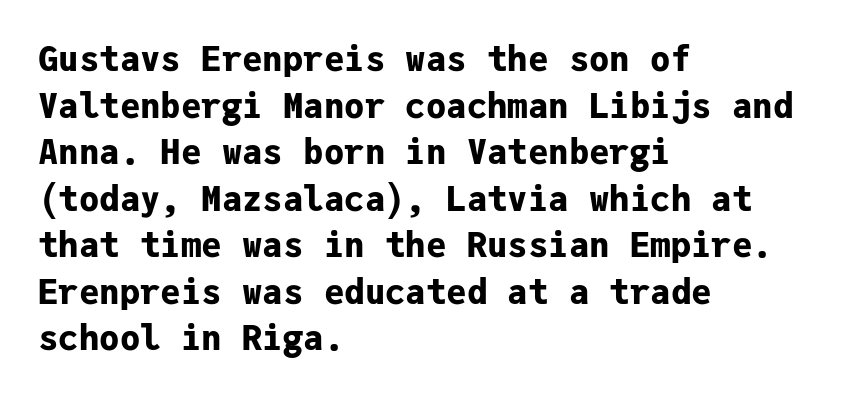
The image shows 34 px bold sans-serif type, upright, monospaced; set left-aligned, normal line spacing (1.37x), normal letter spacing, not underlined; low stroke contrast and a medium x-height.
